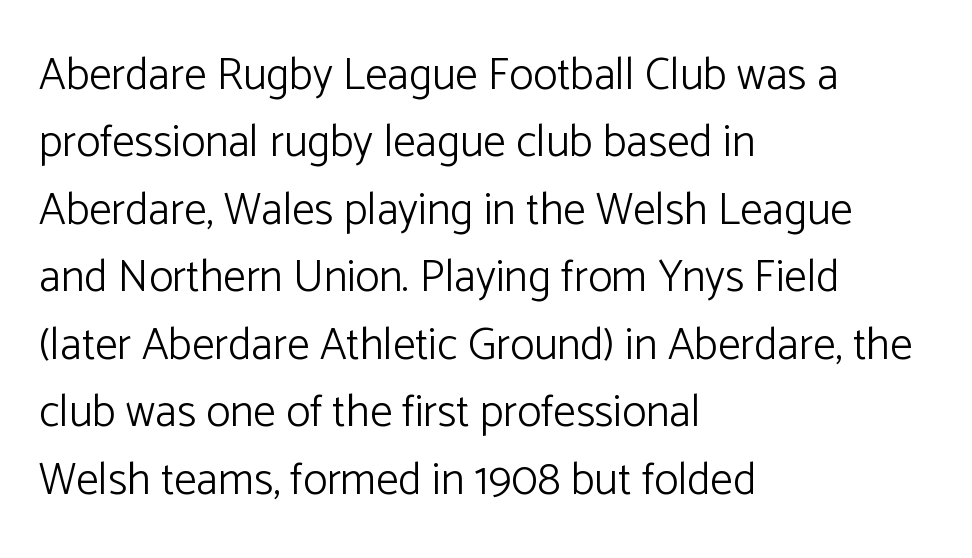
The image shows 45 px light sans-serif type, upright; set left-aligned, normal line spacing (1.5x), normal letter spacing, not underlined; low stroke contrast and a medium x-height.
